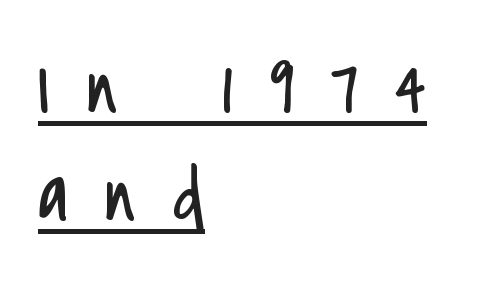
Q: Is the text bold? A: No.
Q: Is the text italic (slanted)? A: No, it is upright.
Q: Is the typeface a serif or a sans-serif typeface? A: Sans-serif.
Q: Is the text underlined? A: Yes.
Q: How is the paragraph aligned? A: Left-aligned.
Q: Is the spacing between letters normal or unusually wide? A: Unusually wide.
Q: Is the spacing between lines tight, normal or loose? A: Normal.
Q: Width (condensed, normal, or wide)? A: Condensed.
Q: Stroke contrast? A: Low.
Q: x-height? A: Small.
Q: Monospaced? A: No.
